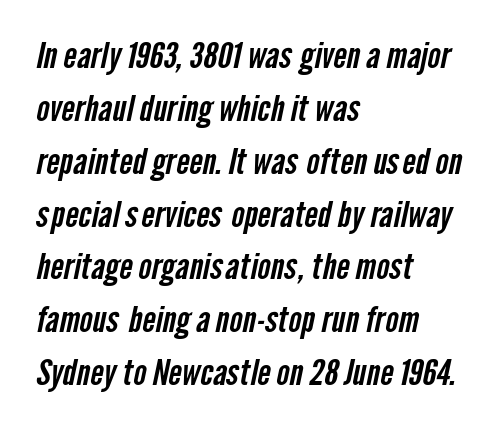
Serif or sans? Sans — the stroke terminals are bare. This rendering features lettering with no underline. Whoever set this chose a conventional vertical rhythm. The compositor pushed each line to the left boundary. The passage shown is typed in a proportional face where columns would drift.
